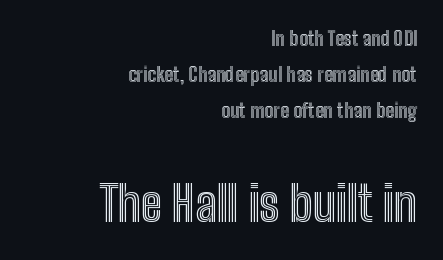
{"italic": "no", "width": "condensed", "x_height": "medium", "monospaced": "no", "underline": "no", "align": "right", "line_spacing_ratio": 1.8, "letter_spacing": "normal", "letter_spacing_em": 0.0, "larger_block": "second", "size_ratio": 2.45, "glyph_px": 49}
